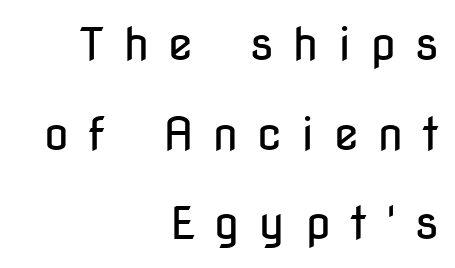
{"serif": "no", "italic": "no", "bold": "no", "weight": "regular", "width": "condensed", "stroke_contrast": "low", "x_height": "medium", "monospaced": "no", "underline": "no", "align": "right", "line_spacing": "loose", "line_spacing_ratio": 1.99, "letter_spacing": "wide", "letter_spacing_em": 0.43, "glyph_px": 45}
